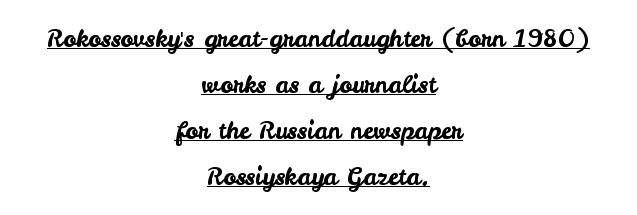
{"underline": "yes", "align": "center", "line_spacing": "loose", "line_spacing_ratio": 1.91, "letter_spacing": "normal", "letter_spacing_em": 0.0, "glyph_px": 24}
